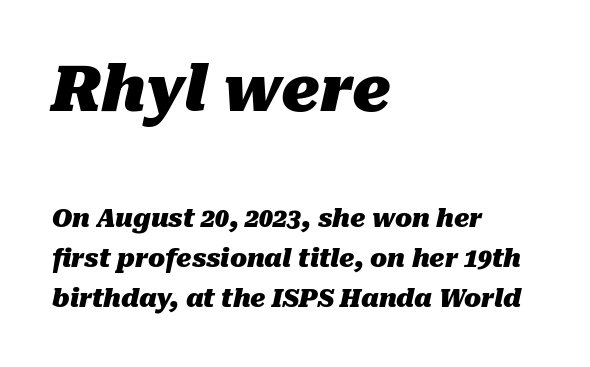
Q: Is the text bold? A: Yes.
Q: Is the text italic (slanted)? A: Yes, it leans right by about 10 degrees.
Q: Is the text underlined? A: No.
Q: How is the paragraph aligned? A: Left-aligned.
Q: Is the spacing between letters normal or unusually wide? A: Normal.
Q: Is the spacing between lines tight, normal or loose? A: Normal.
Q: Which block of text is set in a larger size, the first (top) or the second (bottom)? A: The first (top) one.
Q: Width (condensed, normal, or wide)? A: Normal.
Q: Stroke contrast? A: Medium.
Q: x-height? A: Medium.
Q: Monospaced? A: No.
